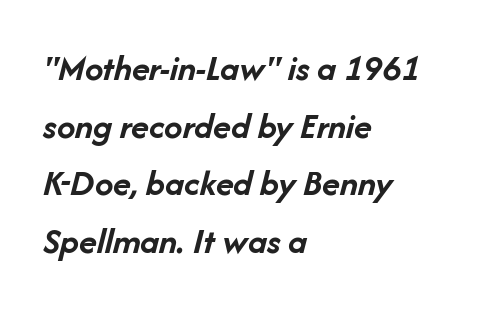
{"italic": "yes", "lean": "right", "slant_degrees": 14, "bold": "yes", "weight": "semibold", "width": "normal", "stroke_contrast": "low", "x_height": "medium", "monospaced": "no", "underline": "no", "align": "left", "line_spacing": "normal", "line_spacing_ratio": 1.56, "letter_spacing": "normal", "letter_spacing_em": 0.0, "glyph_px": 37}
